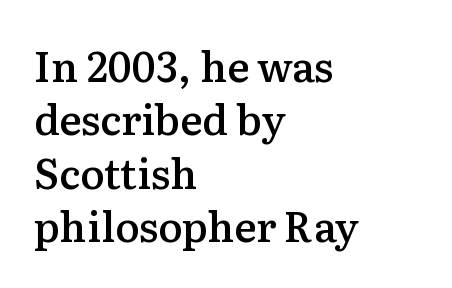
Summary of vertical rhythm: regular, with standard interline spacing. The rendering anchors every line to the left-hand side. Characters follow at the spacing the type designer built in. As a designer I'd log this as weight 600, semibold. This sample has the flowing, uneven cadence of proportional lettering. Descenders hang freely into open space.
